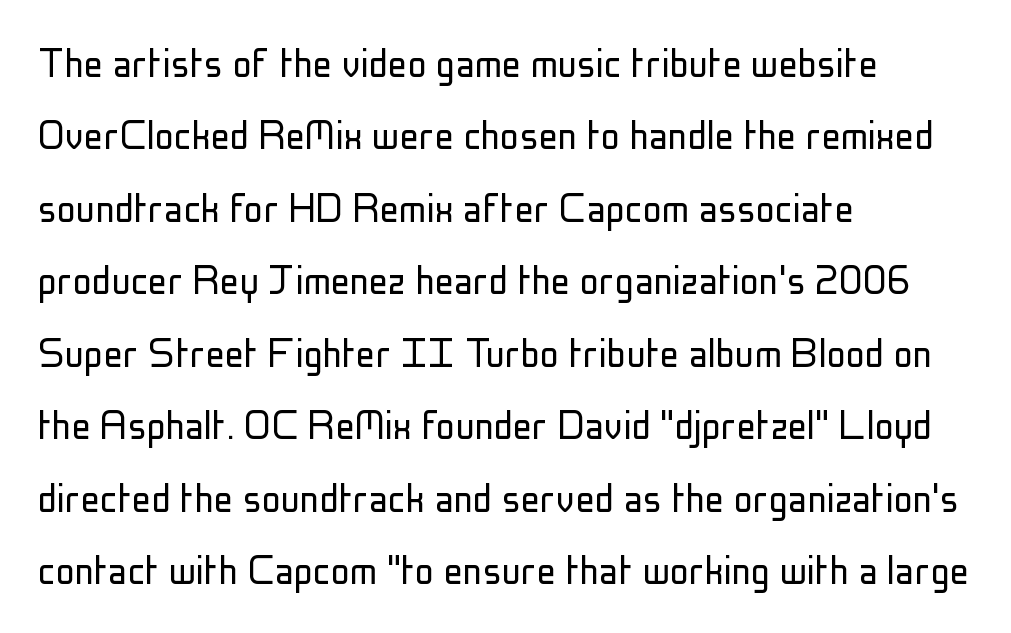
No heavy texture on the line: the type isn't bold. Students, note that the glyphs here touch the page at normal intervals. The face used here is proportionally spaced, like ordinary book or web type. This sample uses an upright cut, with every glyph sitting square on the baseline. Line spacing here is normal.
